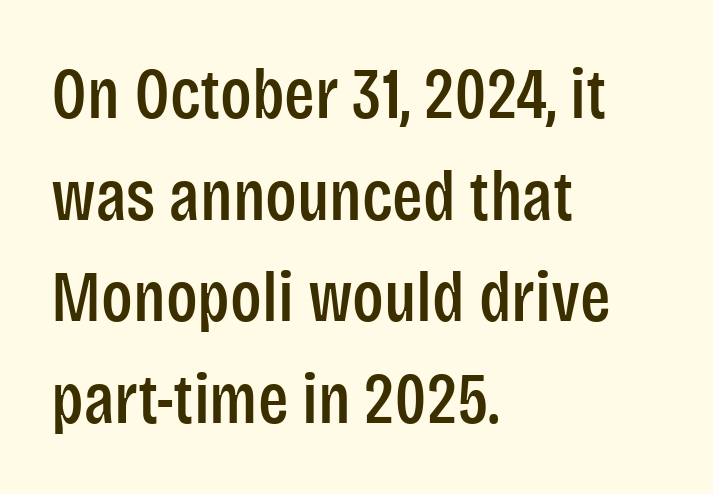
Underlining? Definitely not there. These lines are composed in type without serifs. A normal amount of white space separates one row of letters from the next. Nobody touched the tracking dial on this one. Which margin do the lines hug? The left one — the right edge is uneven. Vertical strokes here are truly vertical.
